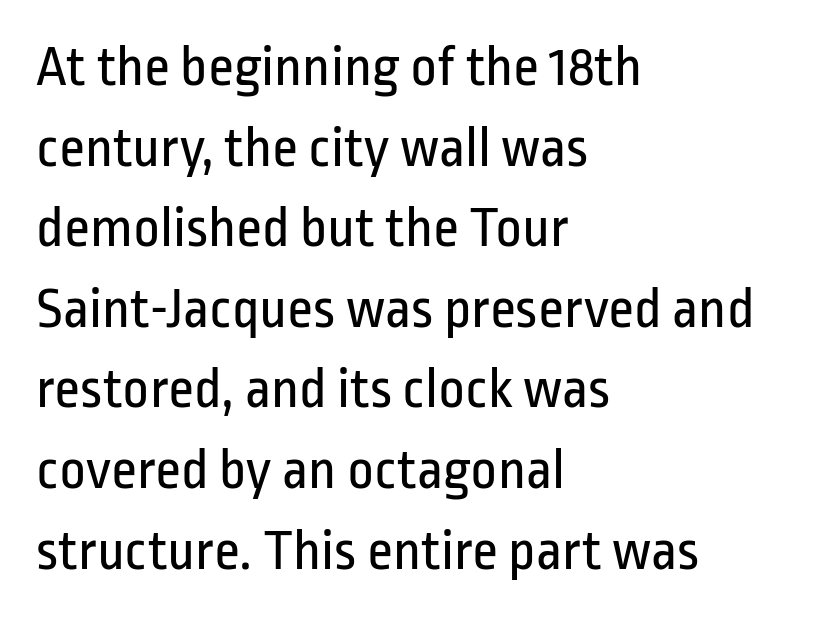
The image shows 58 px regular-weight, condensed sans-serif type, upright; set left-aligned, normal line spacing (1.39x), normal letter spacing, not underlined; low stroke contrast and a medium x-height.
